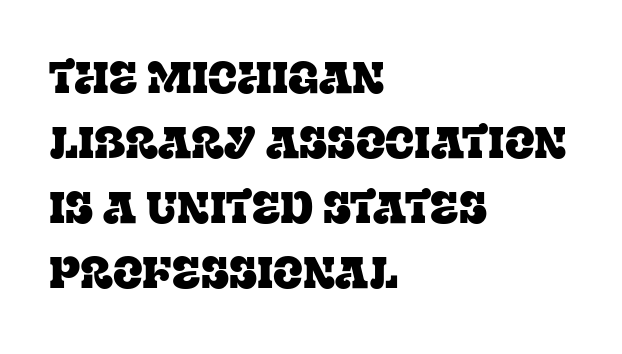
Does the copy run flush right? No — it runs flush left. Font category for this specimen: serif. Descenders are the only things crossing below the line. These lines are rendered in a variable-pitch font.
